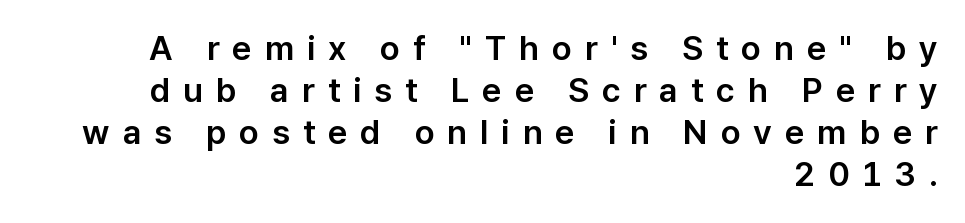
{"serif": "no", "italic": "no", "width": "normal", "stroke_contrast": "low", "x_height": "medium", "monospaced": "no", "underline": "no", "align": "right", "line_spacing_ratio": 1.24, "letter_spacing": "wide", "letter_spacing_em": 0.38, "glyph_px": 34}
